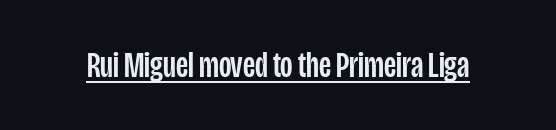
Q: Is the text italic (slanted)? A: No, it is upright.
Q: Is the typeface a serif or a sans-serif typeface? A: Sans-serif.
Q: Is the text underlined? A: Yes.
Q: Is the spacing between letters normal or unusually wide? A: Normal.
Q: Width (condensed, normal, or wide)? A: Condensed.
Q: Stroke contrast? A: Low.
Q: x-height? A: Large.
Q: Monospaced? A: No.
